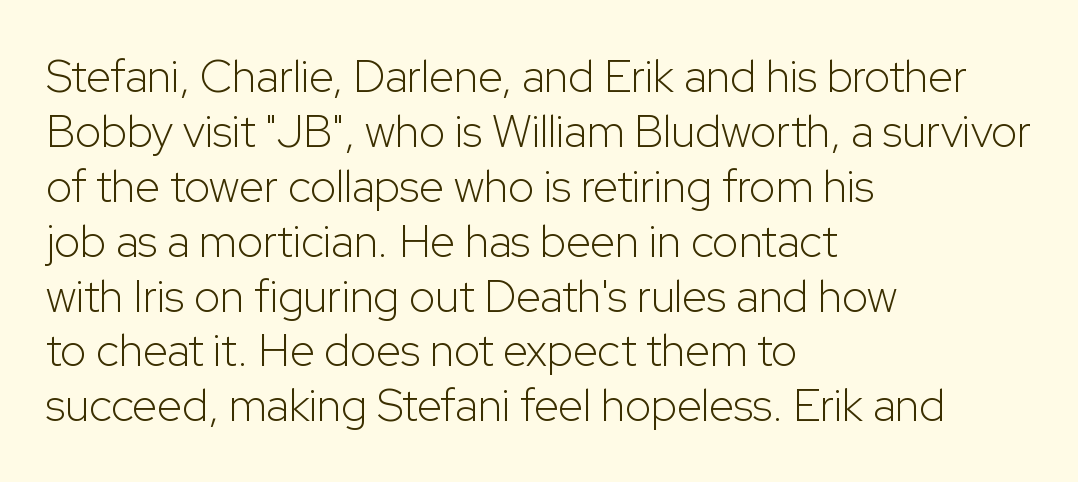
The image shows 45 px light sans-serif type, upright; set left-aligned, line spacing 1.22x, normal letter spacing, not underlined; low stroke contrast and a medium x-height.
